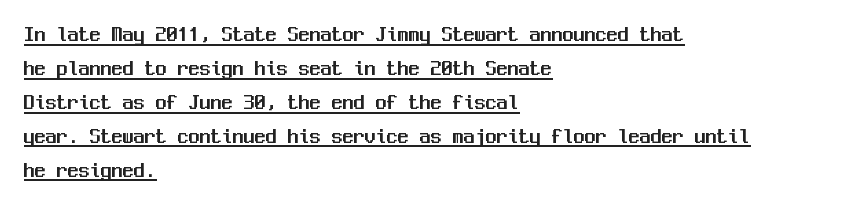
The image shows 22 px text type, upright; set left-aligned, normal line spacing (1.54x), normal letter spacing, underlined.
